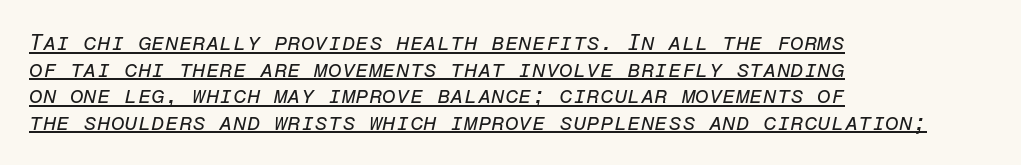
Q: Is the text bold? A: No.
Q: Is the text italic (slanted)? A: Yes, it leans right by about 12 degrees.
Q: Is the text underlined? A: Yes.
Q: How is the paragraph aligned? A: Left-aligned.
Q: Is the spacing between letters normal or unusually wide? A: Normal.
